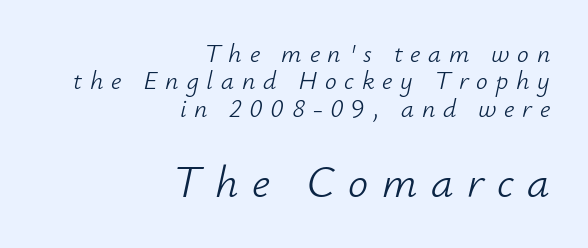
{"italic": "yes", "lean": "right", "slant_degrees": 12, "bold": "no", "weight": "light", "width": "normal", "stroke_contrast": "low", "x_height": "small", "monospaced": "no", "underline": "no", "align": "right", "line_spacing": "tight", "line_spacing_ratio": 1.05, "letter_spacing": "wide", "letter_spacing_em": 0.3, "larger_block": "second", "size_ratio": 1.73, "glyph_px": 45}
